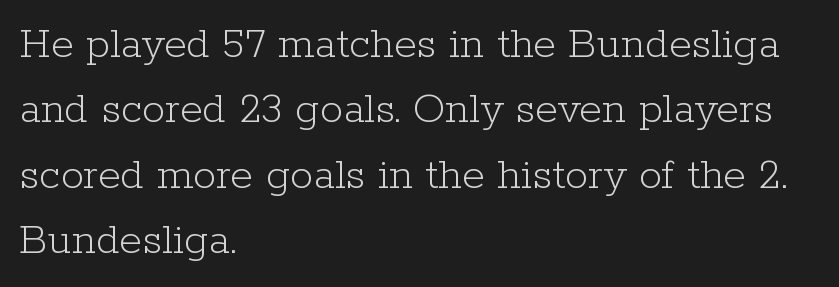
Q: Is the text bold? A: No.
Q: Is the text italic (slanted)? A: No, it is upright.
Q: Is the typeface a serif or a sans-serif typeface? A: Serif.
Q: Is the text underlined? A: No.
Q: How is the paragraph aligned? A: Left-aligned.
Q: Is the spacing between letters normal or unusually wide? A: Normal.
Q: Is the spacing between lines tight, normal or loose? A: Normal.
Q: Width (condensed, normal, or wide)? A: Normal.
Q: Stroke contrast? A: Low.
Q: x-height? A: Medium.
Q: Monospaced? A: No.
